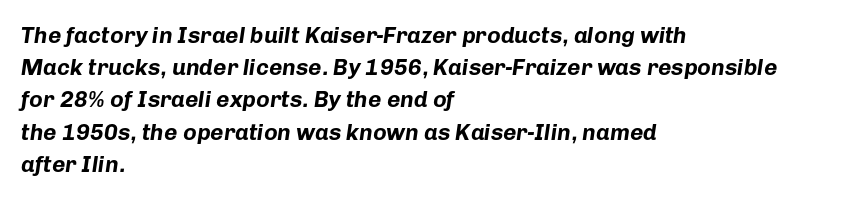
The zone under the glyphs is completely vacant. This sample is left-justified, so line endings fall wherever the words run out. A dark, heavy texture on the line: the type is bold. Tall strokes in this sample are angled rather than plumb. Successive baselines arrive at the customary interval. Words appear dense and cohesive because spacing is normal.
